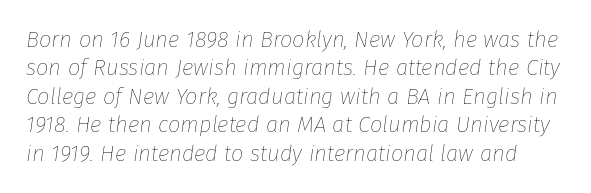
{"italic": "yes", "lean": "right", "slant_degrees": 8, "bold": "no", "underline": "no", "line_spacing": "normal", "line_spacing_ratio": 1.29, "letter_spacing": "normal", "letter_spacing_em": 0.0, "glyph_px": 22}
